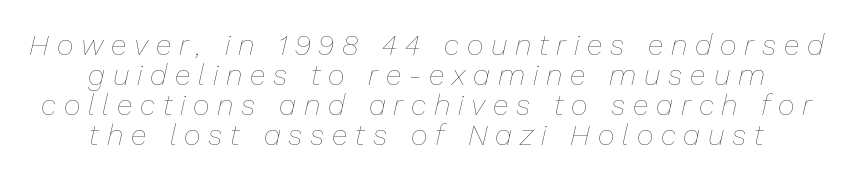
The image shows 29 px thin type, italic (leaning right); set centered, tight line spacing (1.03x), unusually wide letter spacing (+0.27 em), not underlined; low stroke contrast and a medium x-height.
